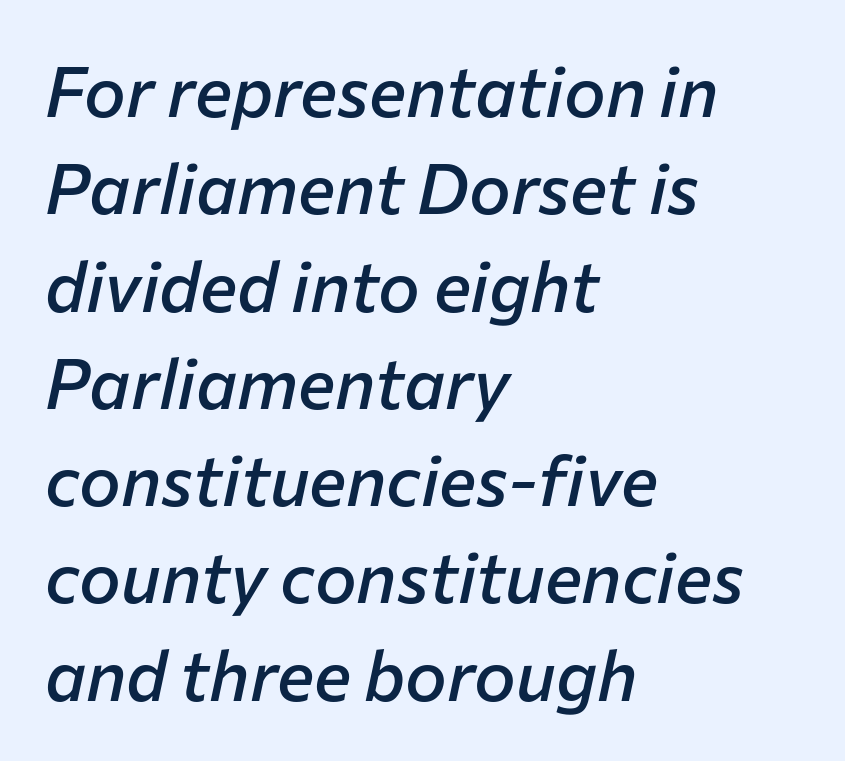
The face used here is proportionally spaced, like ordinary book or web type. Layout note: lines flush left. An italicized treatment has been applied to the whole sample. The space directly below the letters is spotless. The type is set solid horizontally, with unmodified tracking.
